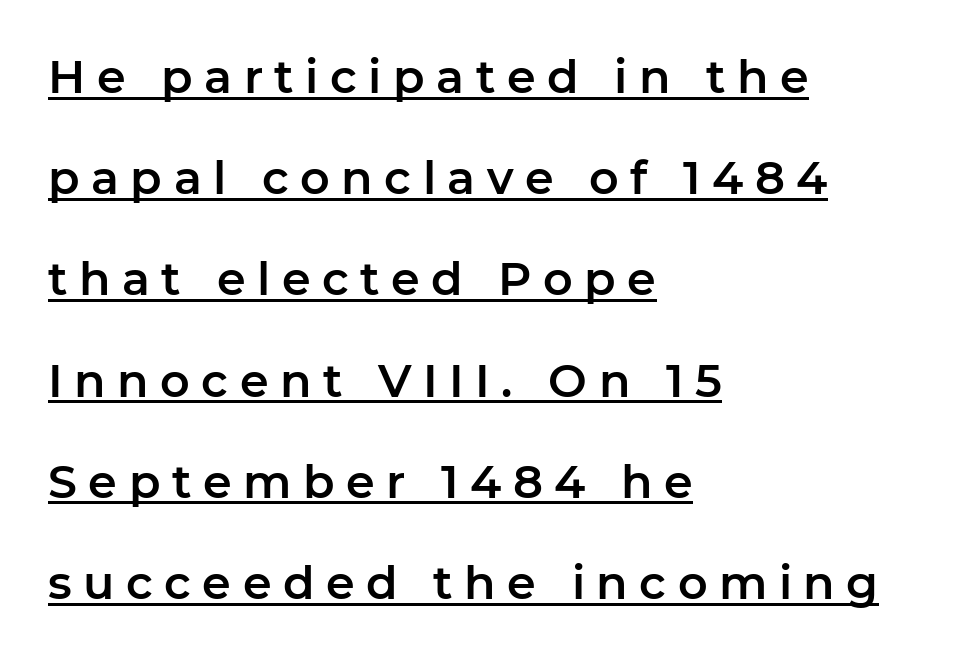
The typesetter has applied underlining to the passage shown. How would I describe the line gaps? Wide and relaxed. To sum up the face: it is a sans, with no serifs. Between one letter and the next there's a generous, obvious gap. This sample has the flowing, uneven cadence of proportional lettering.
